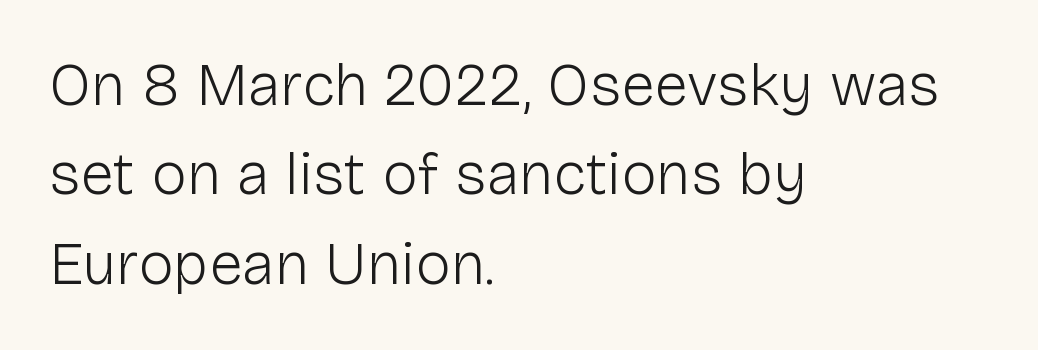
A sans-serif font was chosen for this passage. Honestly, the row spacing looks completely unremarkable. Type without underlining. Weight: not bold — regular or lighter.
